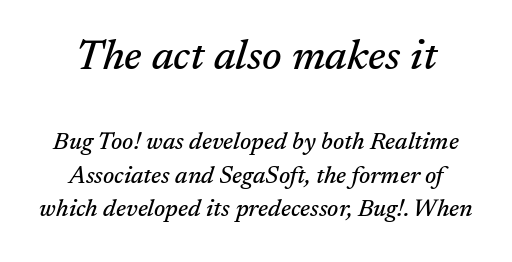
Does the bottom block carry the larger type? No, the top block does. Does extra space separate the letters? No, they use regular spacing. This sample keeps an unexceptional amount of space between lines. Compared with ordinary roman type, these characters are visibly tilted.
